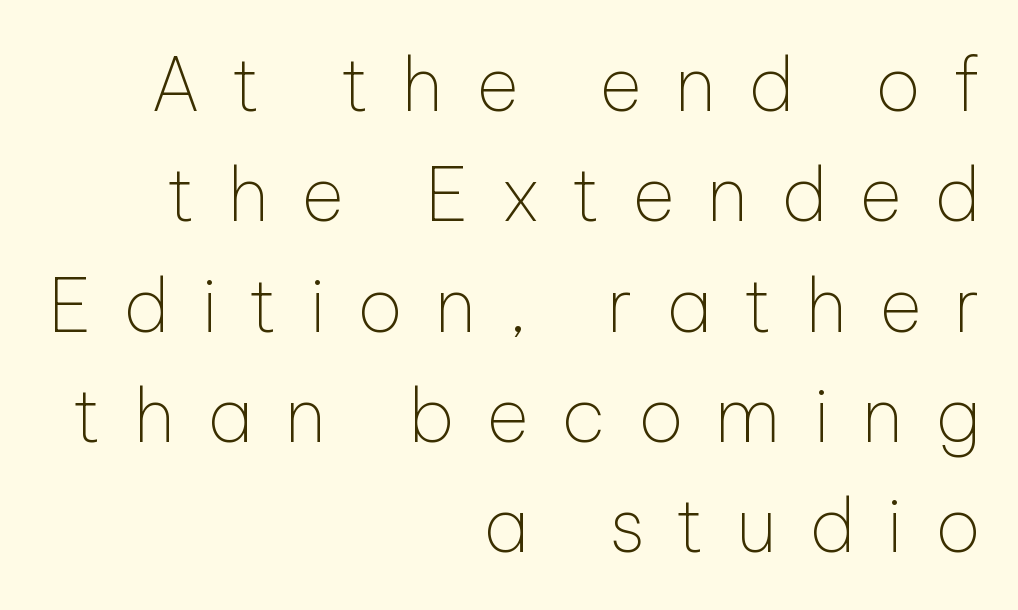
{"serif": "no", "italic": "no", "bold": "no", "weight": "thin", "width": "normal", "stroke_contrast": "low", "x_height": "medium", "monospaced": "no", "underline": "no", "align": "right", "line_spacing": "normal", "line_spacing_ratio": 1.49, "letter_spacing": "wide", "letter_spacing_em": 0.43, "glyph_px": 74}
